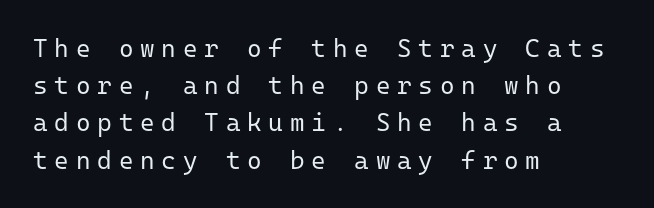
{"italic": "no", "bold": "no", "underline": "no", "align": "left", "line_spacing": "normal", "line_spacing_ratio": 1.49, "letter_spacing": "wide", "letter_spacing_em": 0.27, "glyph_px": 25}
